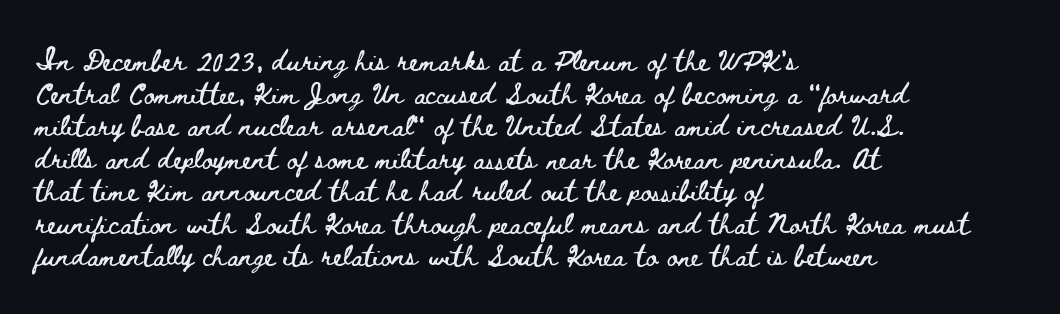
The line-height multiplier appears to be the usual default. This sample uses plain, unmodified letter spacing. No word sits above an underline.
